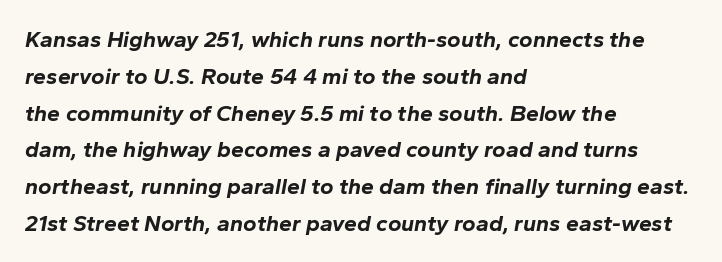
The letters are slanted; this is an italic face. Is the type bold? Yes — the strokes are clearly thick and heavy. No extra tracking has been applied to these lines. Students, observe: this is what conventionally led text looks like.
